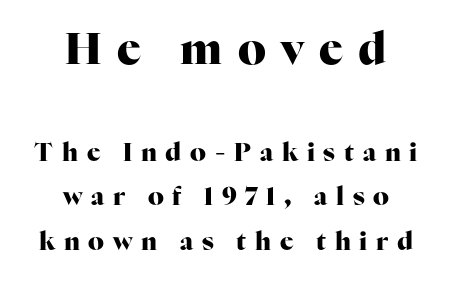
Q: Is the text bold? A: Yes.
Q: Is the text italic (slanted)? A: No, it is upright.
Q: Is the typeface a serif or a sans-serif typeface? A: Serif.
Q: Is the text underlined? A: No.
Q: How is the paragraph aligned? A: Centered.
Q: Is the spacing between letters normal or unusually wide? A: Unusually wide.
Q: Which block of text is set in a larger size, the first (top) or the second (bottom)? A: The first (top) one.
Q: Width (condensed, normal, or wide)? A: Normal.
Q: Stroke contrast? A: High.
Q: x-height? A: Medium.
Q: Monospaced? A: No.
